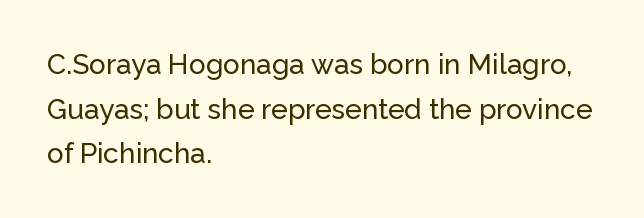
The passage shown is typed in a proportional face where columns would drift. The letters sit at their default tracking, neither squeezed nor spread. This is roman type, the default non-slanted kind. Every row of glyphs begins at an identical x-position on the left.
